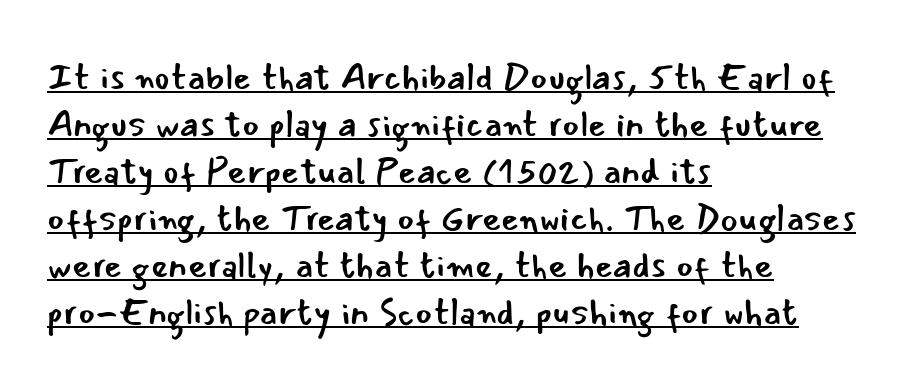
{"serif": "no", "italic": "no", "bold": "no", "weight": "regular", "width": "normal", "stroke_contrast": "low", "x_height": "small", "monospaced": "no", "underline": "yes", "align": "left", "line_spacing": "normal", "line_spacing_ratio": 1.27, "letter_spacing": "normal", "letter_spacing_em": 0.0, "glyph_px": 37}
